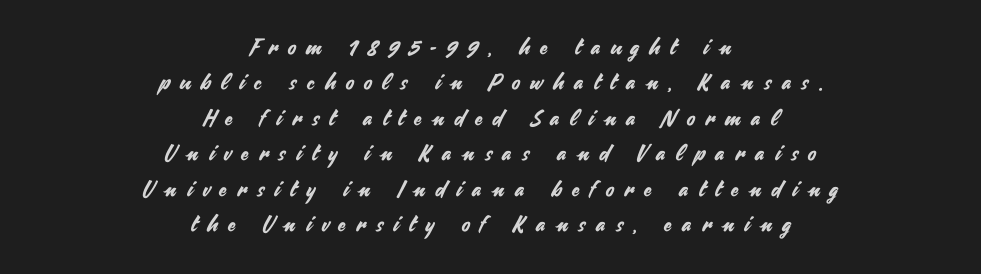
{"underline": "no", "align": "center", "line_spacing": "normal", "line_spacing_ratio": 1.61, "letter_spacing": "wide", "letter_spacing_em": 0.48, "glyph_px": 22}
